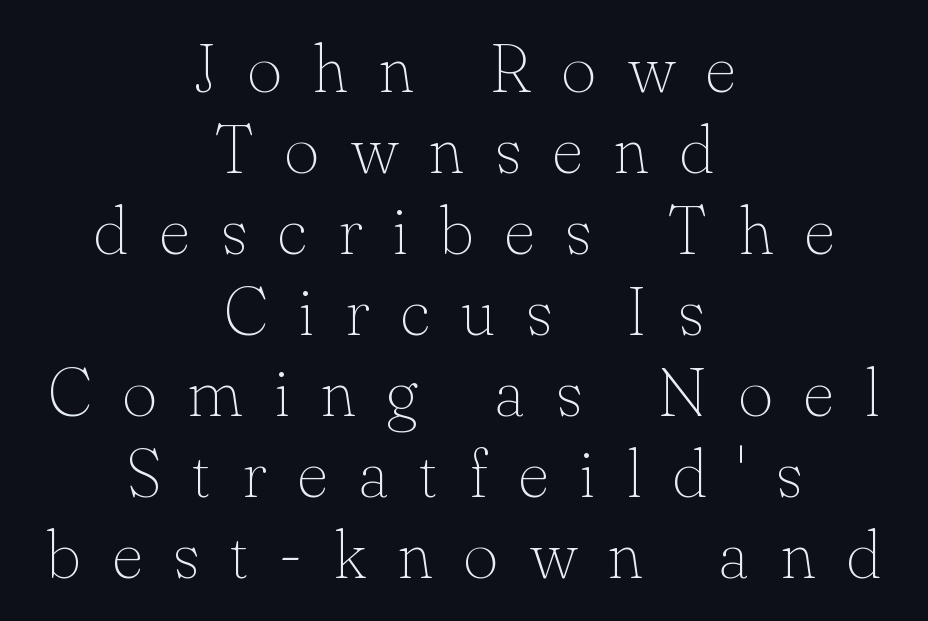
{"serif": "yes", "italic": "no", "bold": "no", "weight": "thin", "width": "normal", "stroke_contrast": "low", "x_height": "small", "monospaced": "no", "underline": "no", "align": "center", "line_spacing_ratio": 1.19, "letter_spacing": "wide", "letter_spacing_em": 0.45, "glyph_px": 68}
